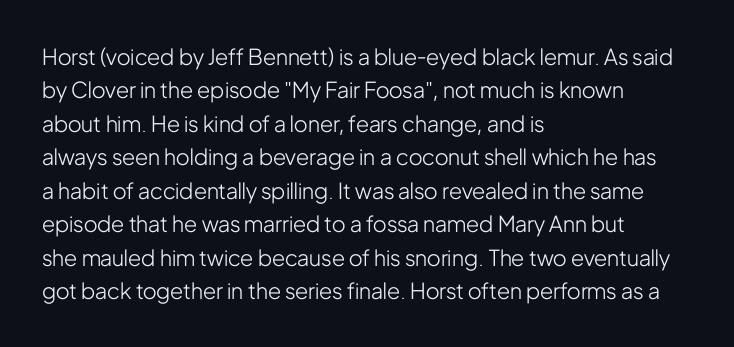
Summary of vertical rhythm: regular, with standard interline spacing. No extra ink here — the face is not bold. Quick note: not italic, upright. Horizontal alignment here is leftward, the default for most running prose.
